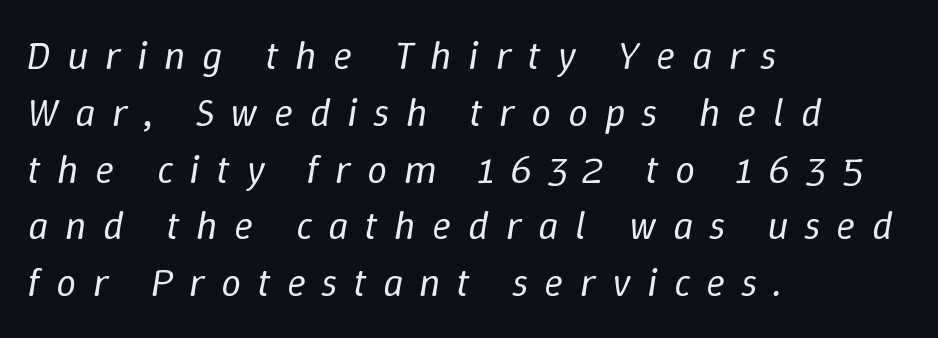
Horizontal alignment here is leftward, the default for most running prose. You could not count columns in this text — the font is proportionally spaced. Clear beneath every line of the passage. The rendering applies a slant to the glyphs. Does the leading feel generous? No, just average.
